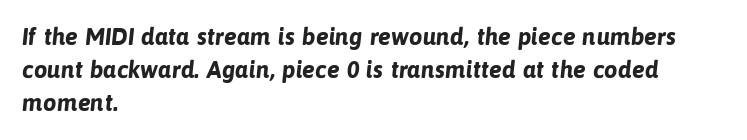
Q: Is the text bold? A: Yes.
Q: Is the text underlined? A: No.
Q: How is the paragraph aligned? A: Left-aligned.
Q: Is the spacing between letters normal or unusually wide? A: Normal.
Q: Is the spacing between lines tight, normal or loose? A: Normal.
